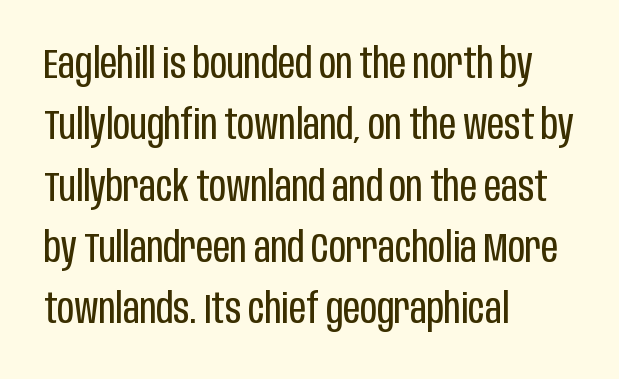
{"serif": "no", "italic": "no", "bold": "no", "weight": "regular", "width": "condensed", "stroke_contrast": "low", "x_height": "large", "monospaced": "no", "underline": "no", "align": "left", "line_spacing": "normal", "line_spacing_ratio": 1.46, "letter_spacing": "normal", "letter_spacing_em": 0.0, "glyph_px": 42}
